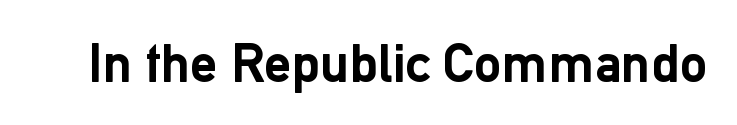
The image shows 55 px semibold sans-serif type, upright; set normal letter spacing, not underlined; low stroke contrast and a medium x-height.
